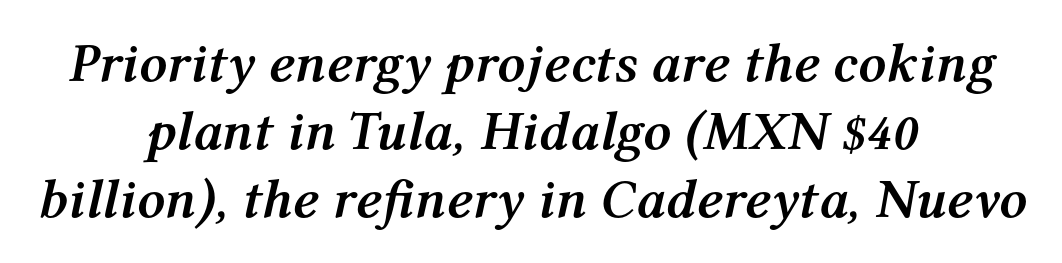
Q: Is the text bold? A: Yes.
Q: Is the text italic (slanted)? A: Yes, it leans right by about 12 degrees.
Q: Is the text underlined? A: No.
Q: How is the paragraph aligned? A: Centered.
Q: Is the spacing between letters normal or unusually wide? A: Normal.
Q: Width (condensed, normal, or wide)? A: Normal.
Q: Stroke contrast? A: Medium.
Q: x-height? A: Medium.
Q: Monospaced? A: No.
